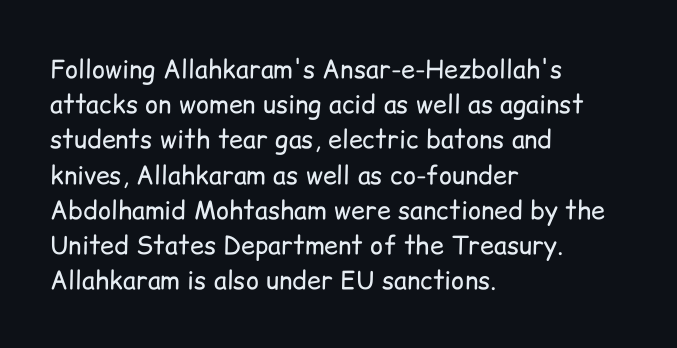
Weight: not bold — regular or lighter. Summary of vertical rhythm: regular, with standard interline spacing. Italic? Not at all — the glyphs are vertical. Words appear dense and cohesive because spacing is normal. Glance below the letters and you will spot only blank space.
